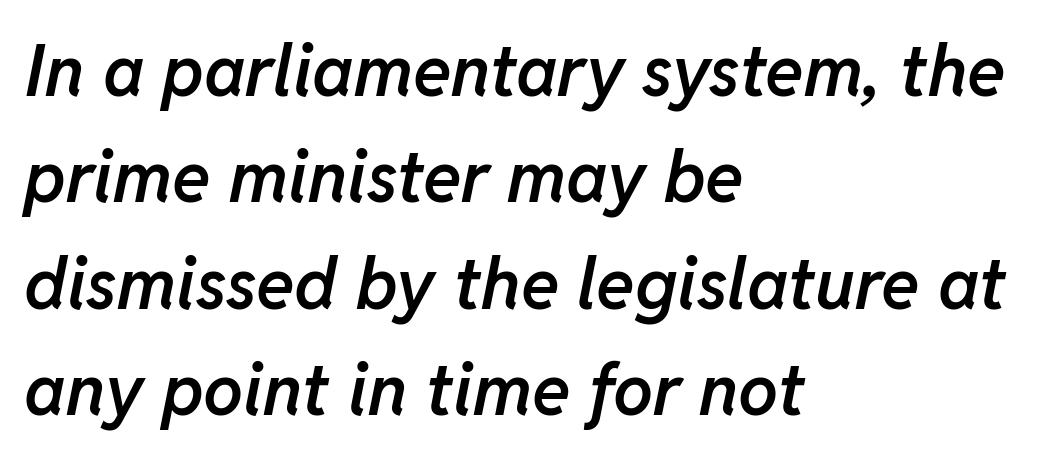
Does the leading feel generous? No, just average. The specimen reads as italic at a glance. The letters sit at their default tracking, neither squeezed nor spread. This rendering uses left alignment, leaving the right contour irregular. These lines are rendered in a variable-pitch font. The space beneath each line is pristine and unruled.
